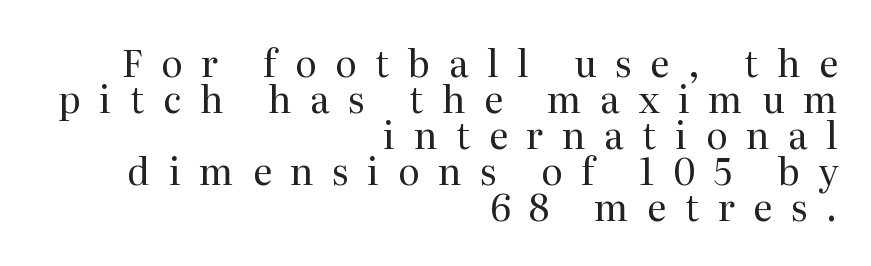
{"serif": "yes", "italic": "no", "bold": "no", "weight": "regular", "width": "normal", "stroke_contrast": "medium", "x_height": "medium", "monospaced": "no", "underline": "no", "align": "right", "line_spacing": "tight", "line_spacing_ratio": 0.97, "letter_spacing": "wide", "letter_spacing_em": 0.5, "glyph_px": 37}
